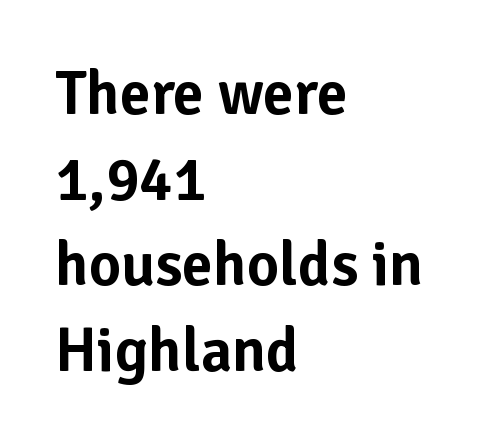
Spacing verdict: proportional, widths tailored to each character. The rendering anchors every line to the left-hand side. Stroke terminals: plain, sans-serif. Regular leading. The passage shown is not underscored anywhere.
